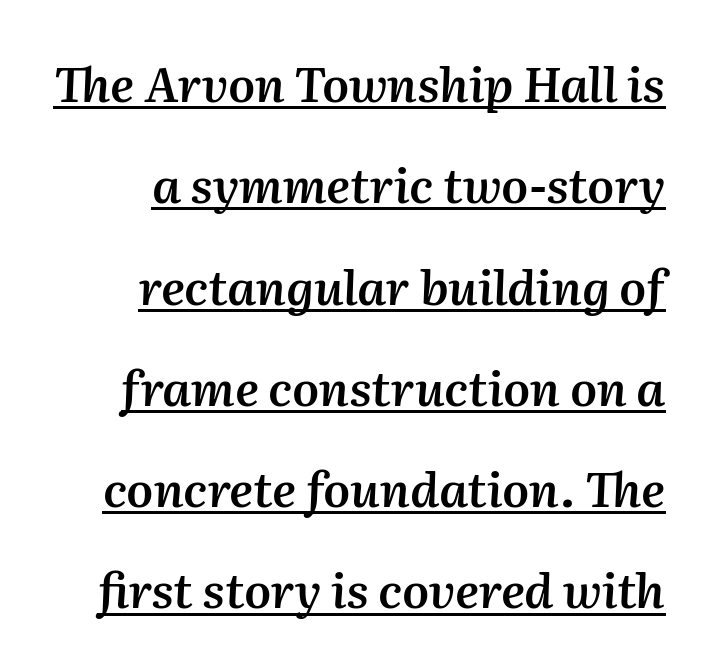
The image shows 48 px semibold type, italic (leaning right); set right-aligned, loose line spacing (2.11x), normal letter spacing, underlined; medium stroke contrast and a medium x-height.
